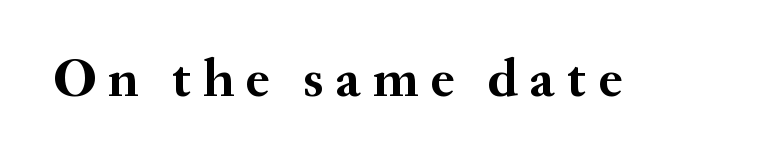
{"serif": "yes", "italic": "no", "bold": "yes", "weight": "semibold", "width": "normal", "stroke_contrast": "medium", "x_height": "small", "monospaced": "no", "underline": "no", "letter_spacing": "wide", "letter_spacing_em": 0.21, "glyph_px": 55}
